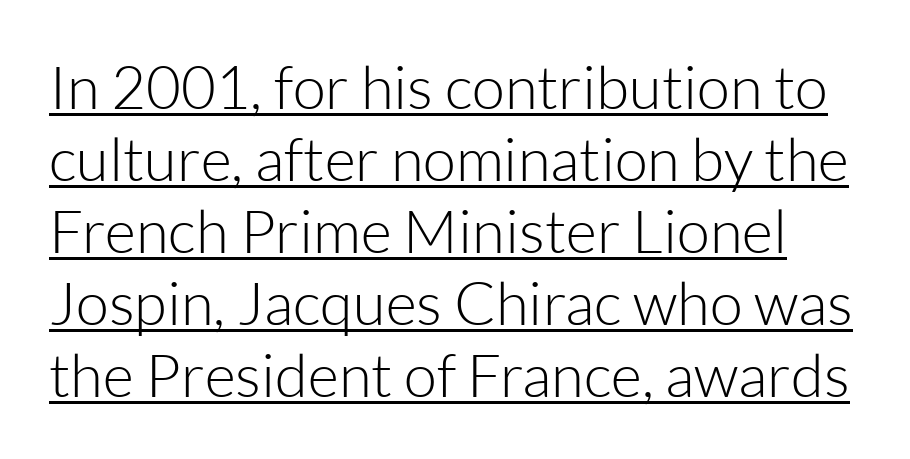
The lettering holds an erect, upright posture throughout. Does a line run under the words? Yes, clearly. Nothing unusual about the tracking: characters are spaced as the font intends. The font family rendered here belongs to the sans-serif group. Heaviness? Minimal to ordinary, like unemphasized prose.
